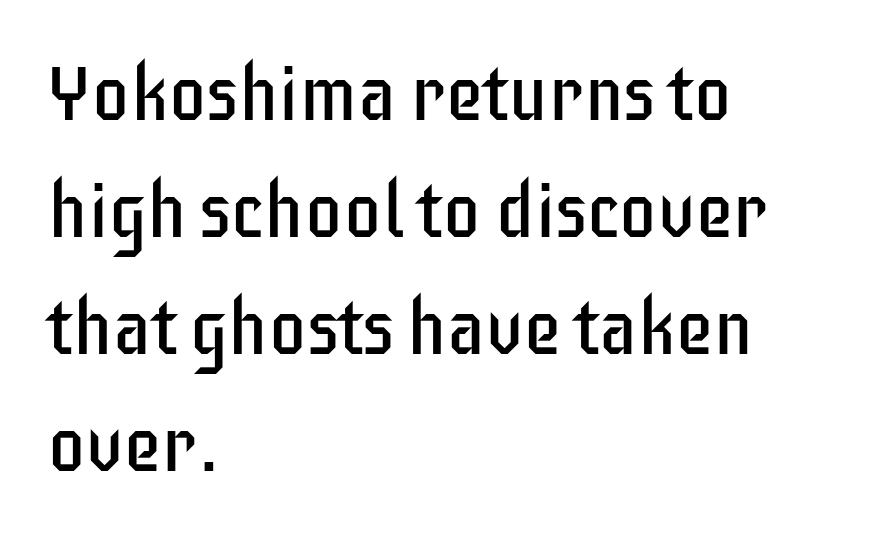
{"serif": "no", "italic": "no", "bold": "no", "weight": "regular", "width": "condensed", "stroke_contrast": "low", "x_height": "large", "monospaced": "no", "underline": "no", "align": "left", "line_spacing": "normal", "line_spacing_ratio": 1.52, "letter_spacing": "normal", "letter_spacing_em": 0.0, "glyph_px": 77}
